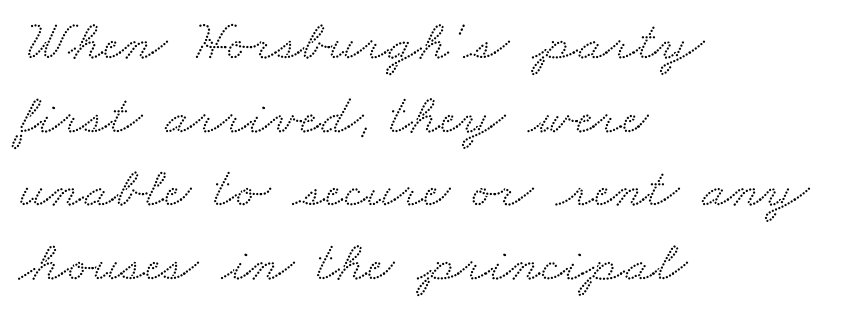
The image shows 58 px wide serif type; set left-aligned, normal line spacing (1.27x), normal letter spacing, not underlined; medium stroke contrast and a small x-height.
